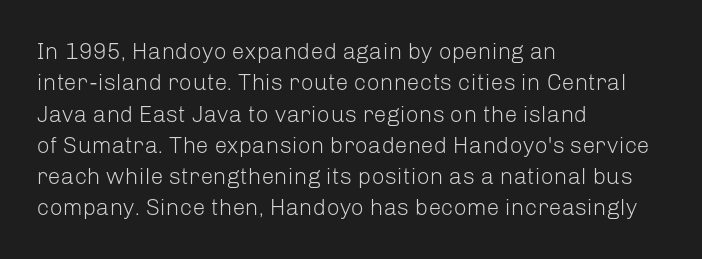
Q: Is the text bold? A: No.
Q: Is the text italic (slanted)? A: No, it is upright.
Q: Is the text underlined? A: No.
Q: How is the paragraph aligned? A: Left-aligned.
Q: Is the spacing between letters normal or unusually wide? A: Normal.
Q: Is the spacing between lines tight, normal or loose? A: Normal.
